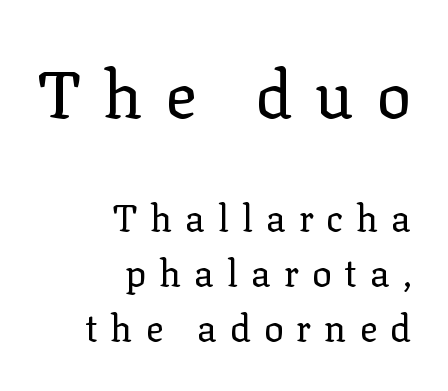
Q: Is the text bold? A: No.
Q: Is the text italic (slanted)? A: No, it is upright.
Q: Is the typeface a serif or a sans-serif typeface? A: Serif.
Q: Is the text underlined? A: No.
Q: How is the paragraph aligned? A: Right-aligned.
Q: Is the spacing between letters normal or unusually wide? A: Unusually wide.
Q: Is the spacing between lines tight, normal or loose? A: Normal.
Q: Which block of text is set in a larger size, the first (top) or the second (bottom)? A: The first (top) one.
Q: Width (condensed, normal, or wide)? A: Normal.
Q: Stroke contrast? A: Low.
Q: x-height? A: Medium.
Q: Monospaced? A: No.
